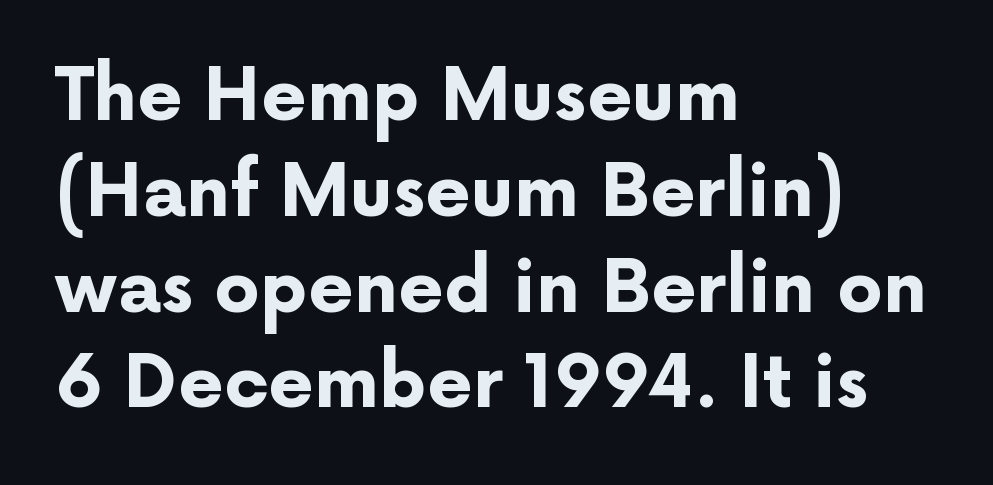
{"serif": "no", "italic": "no", "bold": "yes", "weight": "bold", "width": "normal", "stroke_contrast": "low", "x_height": "medium", "monospaced": "no", "underline": "no", "align": "left", "line_spacing": "normal", "line_spacing_ratio": 1.33, "letter_spacing": "normal", "letter_spacing_em": 0.0, "glyph_px": 72}
